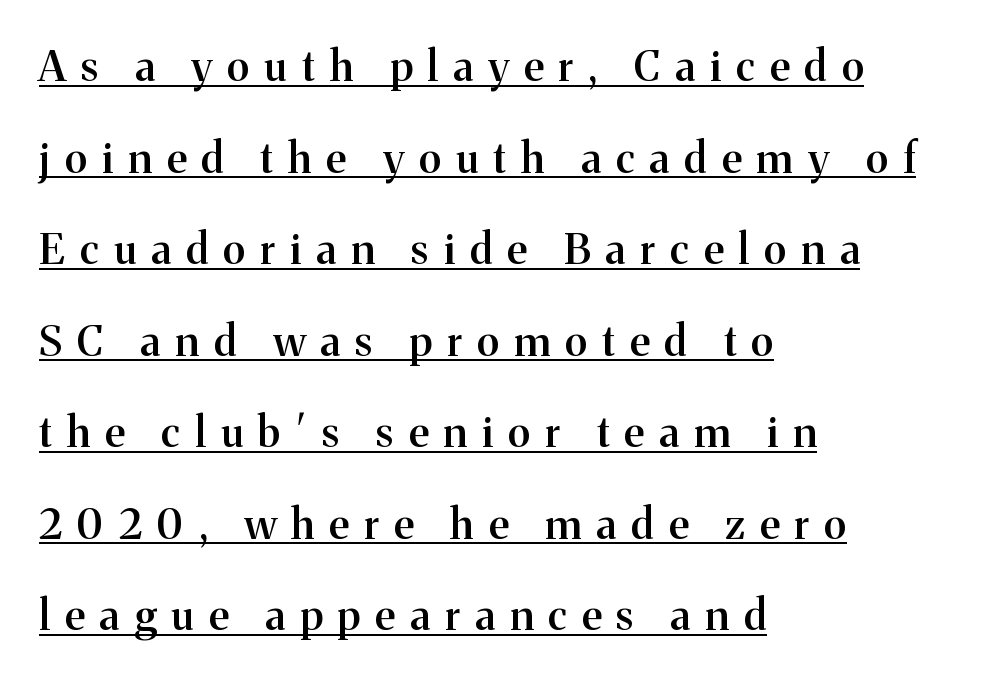
This sample is left-justified, so line endings fall wherever the words run out. Nope, not italic — everything's standing straight. The passage shown is underscored from start to finish. How heavy is the stroke? Medium-heavy — a semibold, shy of bold.
